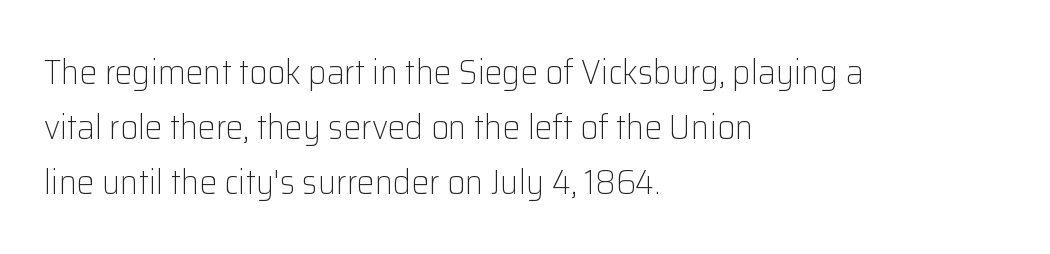
{"serif": "no", "italic": "no", "bold": "no", "weight": "light", "width": "normal", "stroke_contrast": "low", "x_height": "medium", "monospaced": "no", "underline": "no", "align": "left", "line_spacing": "normal", "line_spacing_ratio": 1.57, "letter_spacing": "normal", "letter_spacing_em": 0.0, "glyph_px": 35}
